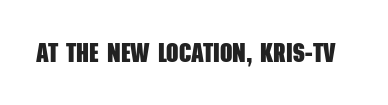
The image shows 27 px bold type; set normal letter spacing, not underlined.
